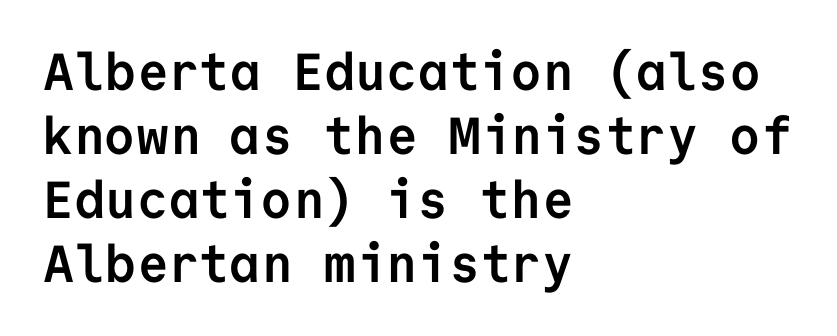
{"serif": "no", "italic": "no", "bold": "yes", "weight": "semibold", "width": "normal", "stroke_contrast": "low", "x_height": "medium", "monospaced": "yes", "underline": "no", "align": "left", "line_spacing_ratio": 1.23, "letter_spacing": "normal", "letter_spacing_em": 0.0, "glyph_px": 52}
